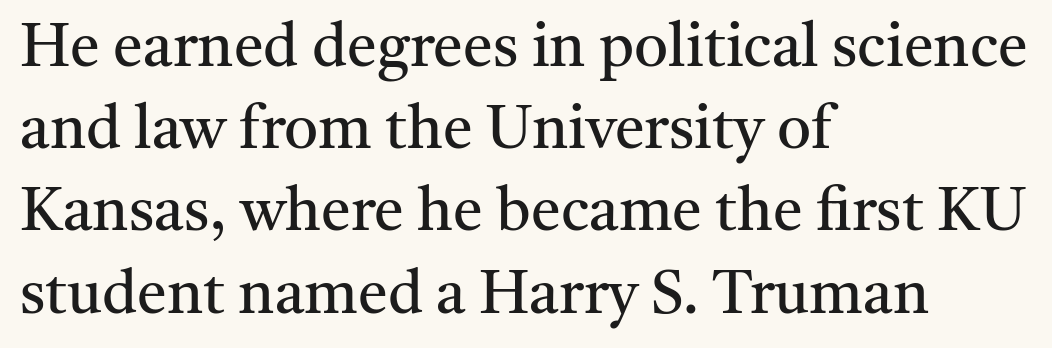
Q: Is the text bold? A: No.
Q: Is the text italic (slanted)? A: No, it is upright.
Q: Is the typeface a serif or a sans-serif typeface? A: Serif.
Q: Is the text underlined? A: No.
Q: How is the paragraph aligned? A: Left-aligned.
Q: Is the spacing between letters normal or unusually wide? A: Normal.
Q: Is the spacing between lines tight, normal or loose? A: Normal.
Q: Width (condensed, normal, or wide)? A: Normal.
Q: Stroke contrast? A: Medium.
Q: x-height? A: Medium.
Q: Monospaced? A: No.
